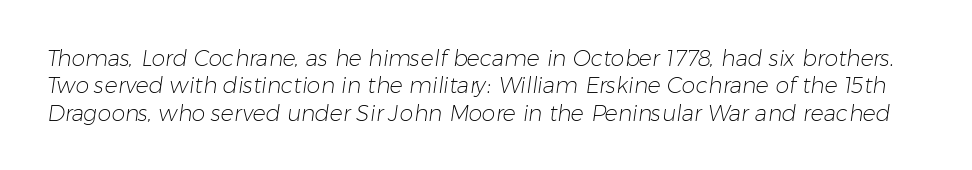
The image shows 22 px text type; set normal line spacing (1.25x), normal letter spacing, not underlined.
